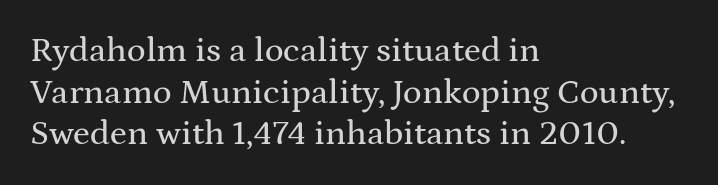
The image shows 35 px wide serif type, upright; set left-aligned, line spacing 1.19x, normal letter spacing, not underlined; medium stroke contrast and a medium x-height.
